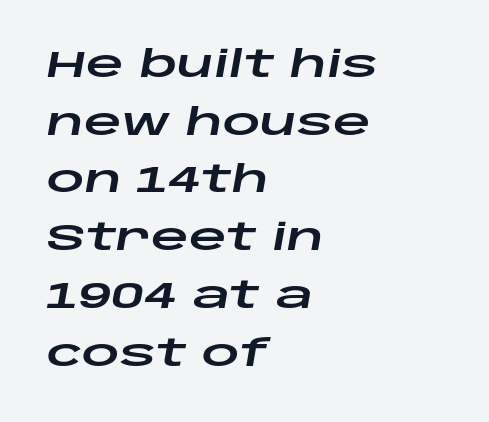
{"italic": "yes", "lean": "right", "slant_degrees": 10, "width": "wide", "stroke_contrast": "low", "x_height": "large", "monospaced": "no", "underline": "no", "align": "left", "line_spacing": "normal", "line_spacing_ratio": 1.56, "letter_spacing": "normal", "letter_spacing_em": 0.0, "glyph_px": 37}
